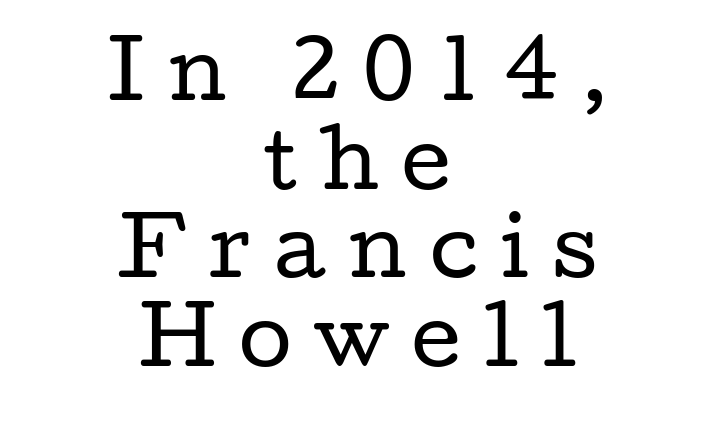
Q: Is the text bold? A: No.
Q: Is the text italic (slanted)? A: No, it is upright.
Q: Is the typeface a serif or a sans-serif typeface? A: Serif.
Q: Is the text underlined? A: No.
Q: How is the paragraph aligned? A: Centered.
Q: Is the spacing between letters normal or unusually wide? A: Unusually wide.
Q: Is the spacing between lines tight, normal or loose? A: Tight.
Q: Width (condensed, normal, or wide)? A: Wide.
Q: Stroke contrast? A: Low.
Q: x-height? A: Medium.
Q: Monospaced? A: No.
